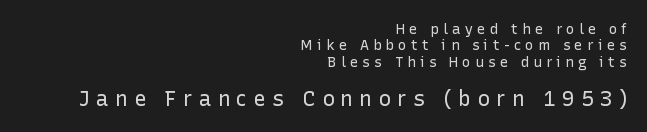
The image shows 21 px text type, upright; set right-aligned, line spacing 1.17x, unusually wide letter spacing (+0.3 em), not underlined; the second (bottom) block is 1.5x larger.
